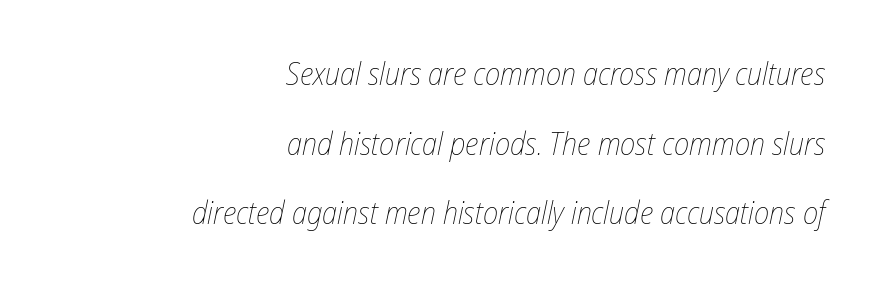
A typesetter would call this leading open, well beyond the default. Would a proofreader flag this as italicized? Yes. Look at the tracking — it's just the regular setting, nothing added. Compared with a flush-left layout, this one pins lines to the opposite, right side.
